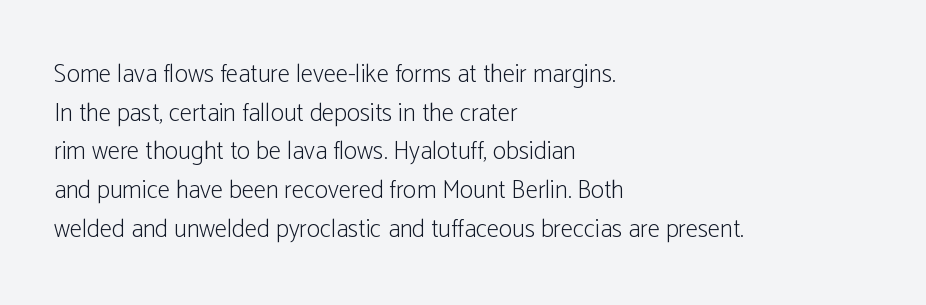
Q: Is the text bold? A: No.
Q: Is the text italic (slanted)? A: No, it is upright.
Q: Is the text underlined? A: No.
Q: How is the paragraph aligned? A: Left-aligned.
Q: Is the spacing between letters normal or unusually wide? A: Normal.
Q: Is the spacing between lines tight, normal or loose? A: Normal.
